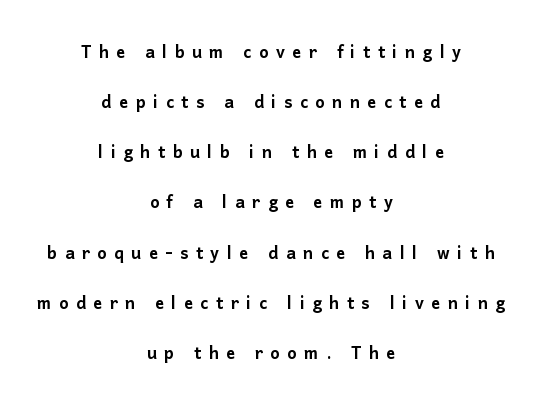
The image shows 22 px text type, upright; set centered, loose line spacing (2.28x), unusually wide letter spacing (+0.34 em), not underlined.
